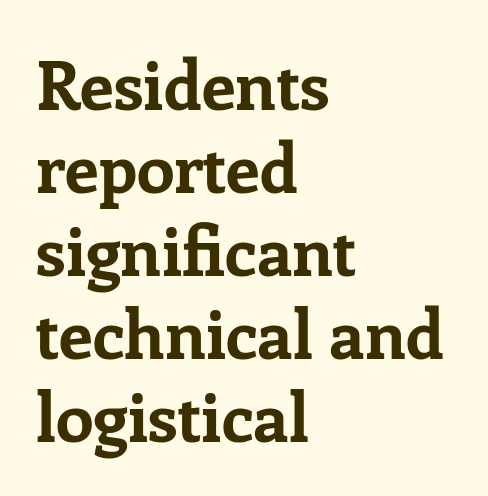
Q: Is the text bold? A: Yes.
Q: Is the text italic (slanted)? A: No, it is upright.
Q: Is the typeface a serif or a sans-serif typeface? A: Serif.
Q: Is the text underlined? A: No.
Q: How is the paragraph aligned? A: Left-aligned.
Q: Is the spacing between letters normal or unusually wide? A: Normal.
Q: Width (condensed, normal, or wide)? A: Normal.
Q: Stroke contrast? A: Low.
Q: x-height? A: Medium.
Q: Monospaced? A: No.
